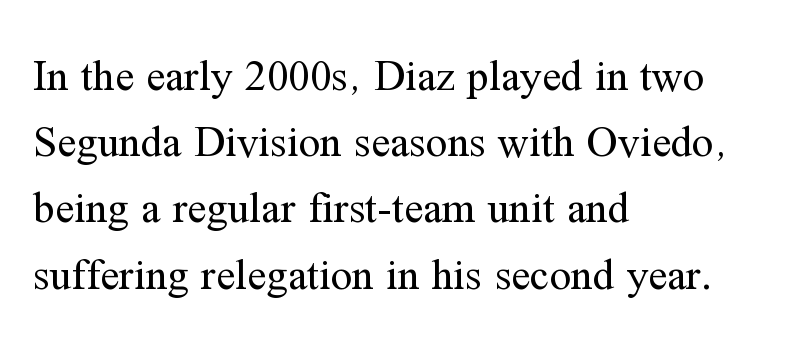
Q: Is the text bold? A: No.
Q: Is the text italic (slanted)? A: No, it is upright.
Q: Is the typeface a serif or a sans-serif typeface? A: Serif.
Q: Is the text underlined? A: No.
Q: How is the paragraph aligned? A: Left-aligned.
Q: Is the spacing between letters normal or unusually wide? A: Normal.
Q: Is the spacing between lines tight, normal or loose? A: Normal.
Q: Width (condensed, normal, or wide)? A: Normal.
Q: Stroke contrast? A: Medium.
Q: x-height? A: Medium.
Q: Monospaced? A: No.
